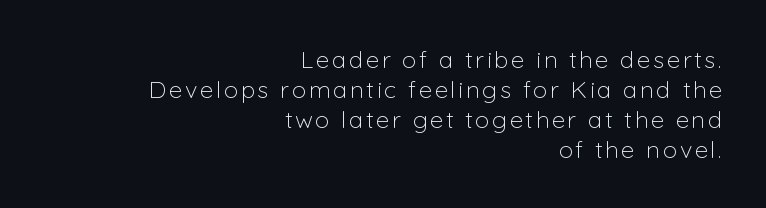
Q: Is the text bold? A: No.
Q: Is the text italic (slanted)? A: No, it is upright.
Q: Is the text underlined? A: No.
Q: How is the paragraph aligned? A: Right-aligned.
Q: Is the spacing between lines tight, normal or loose? A: Normal.
